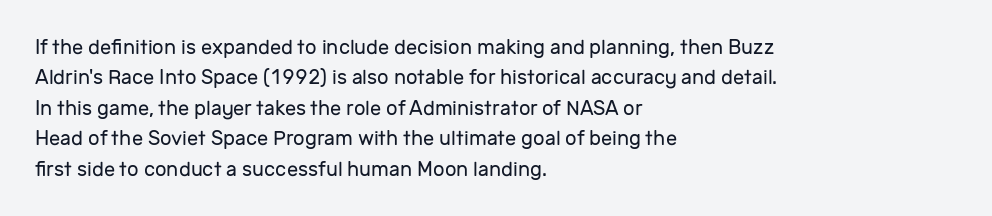
The image shows 20 px text type, upright; set left-aligned, normal line spacing (1.52x), normal letter spacing, not underlined.
